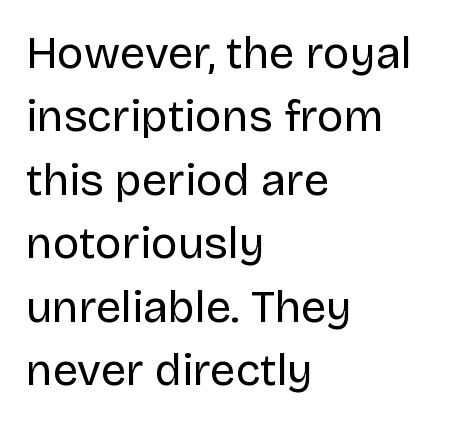
{"serif": "no", "italic": "no", "bold": "no", "weight": "regular", "width": "normal", "stroke_contrast": "low", "x_height": "large", "monospaced": "no", "underline": "no", "align": "left", "line_spacing": "normal", "line_spacing_ratio": 1.41, "letter_spacing": "normal", "letter_spacing_em": 0.0, "glyph_px": 45}
